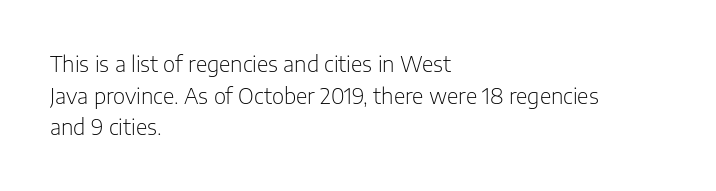
Q: Is the text bold? A: No.
Q: Is the text italic (slanted)? A: No, it is upright.
Q: Is the text underlined? A: No.
Q: How is the paragraph aligned? A: Left-aligned.
Q: Is the spacing between letters normal or unusually wide? A: Normal.
Q: Is the spacing between lines tight, normal or loose? A: Normal.
